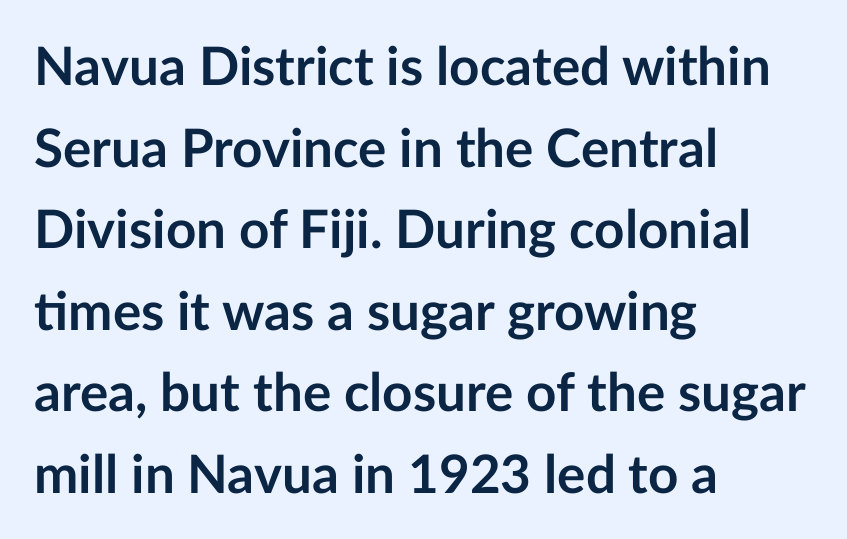
{"serif": "no", "italic": "no", "bold": "yes", "weight": "semibold", "width": "normal", "stroke_contrast": "low", "x_height": "medium", "monospaced": "no", "underline": "no", "align": "left", "line_spacing": "normal", "line_spacing_ratio": 1.54, "letter_spacing": "normal", "letter_spacing_em": 0.0, "glyph_px": 53}
